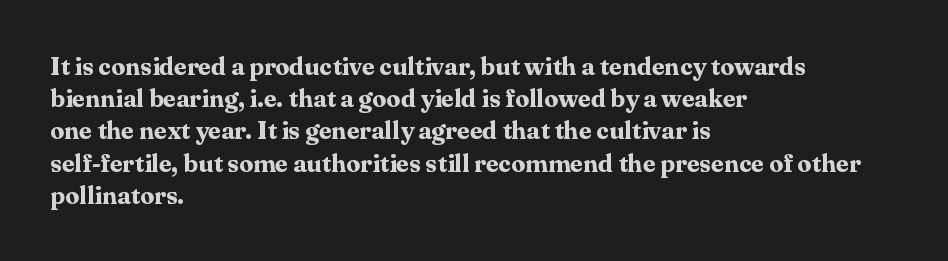
Q: Is the text bold? A: Yes.
Q: Is the text italic (slanted)? A: No, it is upright.
Q: Is the text underlined? A: No.
Q: How is the paragraph aligned? A: Left-aligned.
Q: Is the spacing between letters normal or unusually wide? A: Normal.
Q: Is the spacing between lines tight, normal or loose? A: Normal.
